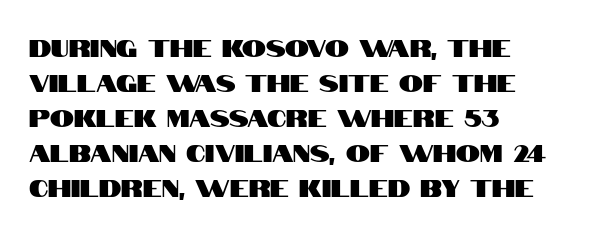
Style check: upright. The designer left line spacing at the default. Casual observation: everything's shoved over to the left. Tracking here is standard; glyphs follow each other at the usual distance. The foot of each line stays bare and open.
